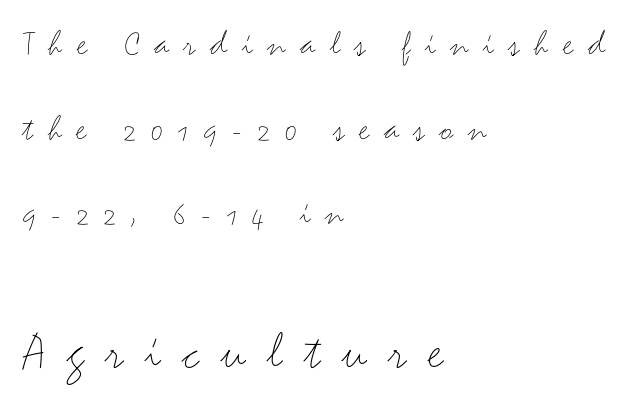
Descenders hang freely into open space. The rendering inserts visible extra space after every character. The composition opens small and finishes big. The face used here is proportionally spaced, like ordinary book or web type. What kind of face is this? One without serifs — a sans.
